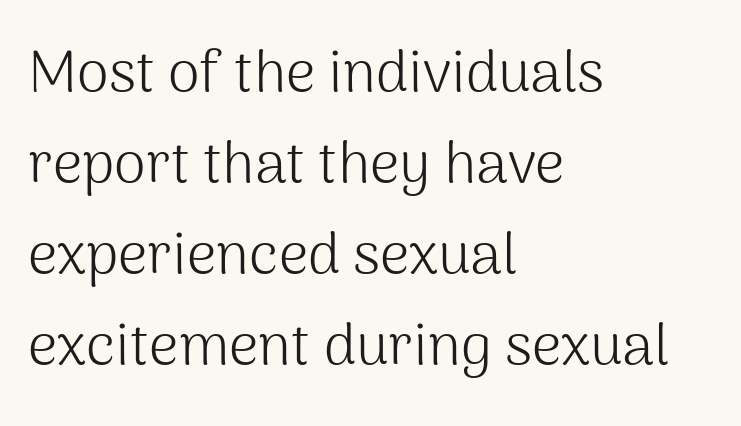
The image shows 58 px light sans-serif type, upright; set left-aligned, normal line spacing (1.57x), normal letter spacing, not underlined; medium stroke contrast and a medium x-height.
